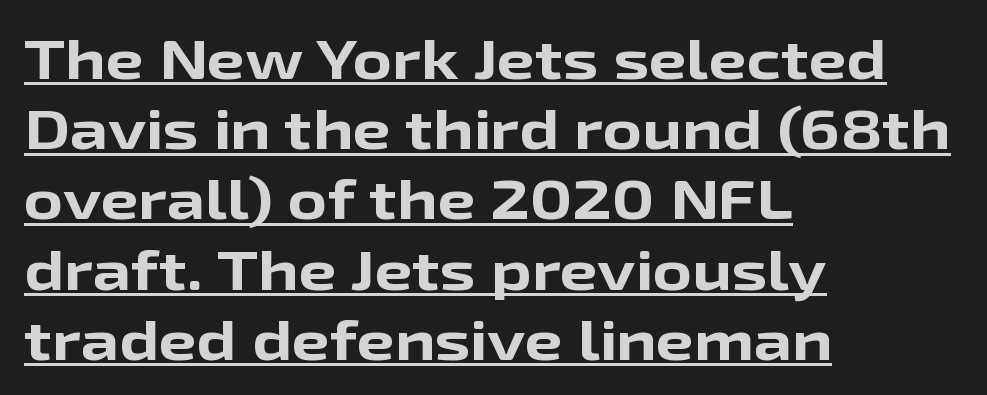
The image shows 54 px bold, wide sans-serif type, upright; set left-aligned, normal line spacing (1.3x), normal letter spacing, underlined; low stroke contrast and a medium x-height.
